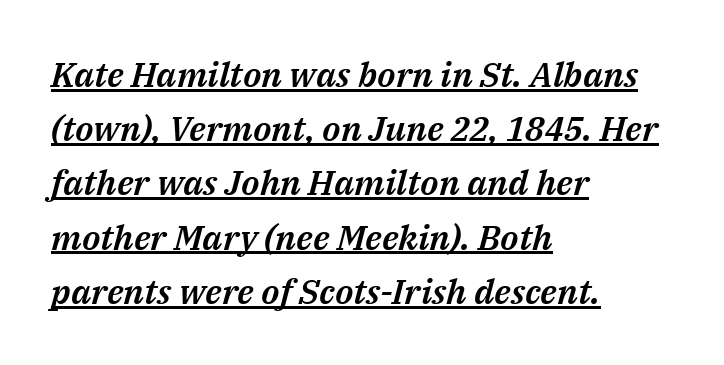
Each word holds together tightly as a unit, with standard inter-letter gaps. The glyphs are accompanied by a horizontal stroke just below them. Would a proofreader flag this as italicized? Yes. Looks like regular typesetting: each glyph gets only the width it needs.
